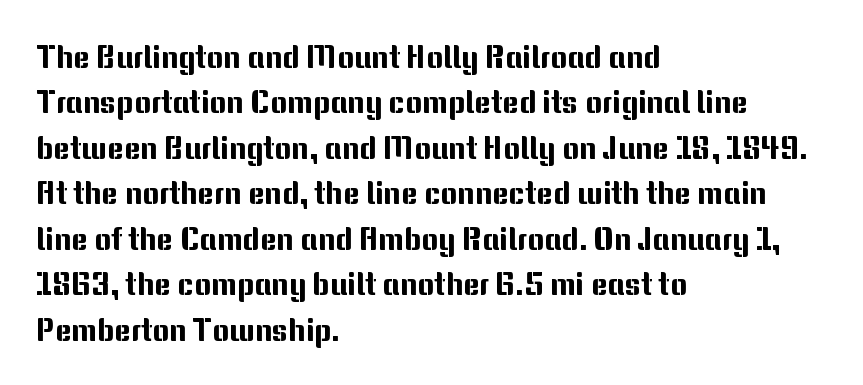
The image shows 32 px sans-serif type, upright; set left-aligned, normal line spacing (1.42x), normal letter spacing, not underlined; medium stroke contrast and a medium x-height.
